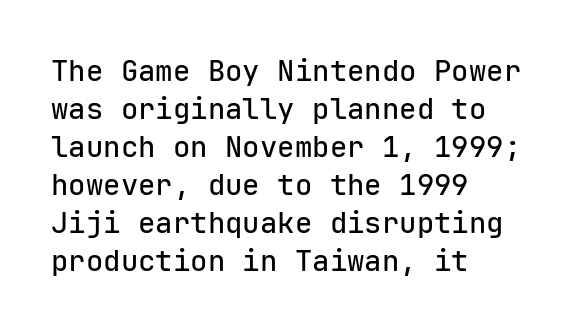
Q: Is the text italic (slanted)? A: No, it is upright.
Q: Is the typeface a serif or a sans-serif typeface? A: Sans-serif.
Q: Is the text underlined? A: No.
Q: How is the paragraph aligned? A: Left-aligned.
Q: Is the spacing between letters normal or unusually wide? A: Normal.
Q: Is the spacing between lines tight, normal or loose? A: Normal.
Q: Width (condensed, normal, or wide)? A: Normal.
Q: Stroke contrast? A: Low.
Q: x-height? A: Medium.
Q: Monospaced? A: Yes.
